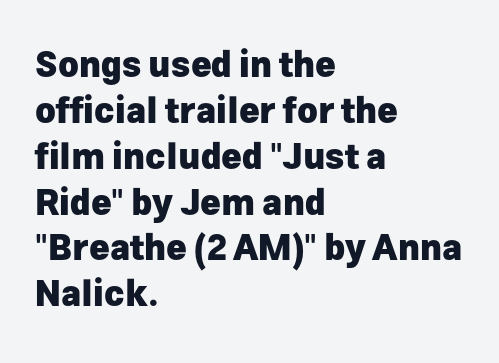
The image shows 35 px heavy sans-serif type, upright; set left-aligned, normal line spacing (1.31x), normal letter spacing, not underlined; low stroke contrast and a medium x-height.
